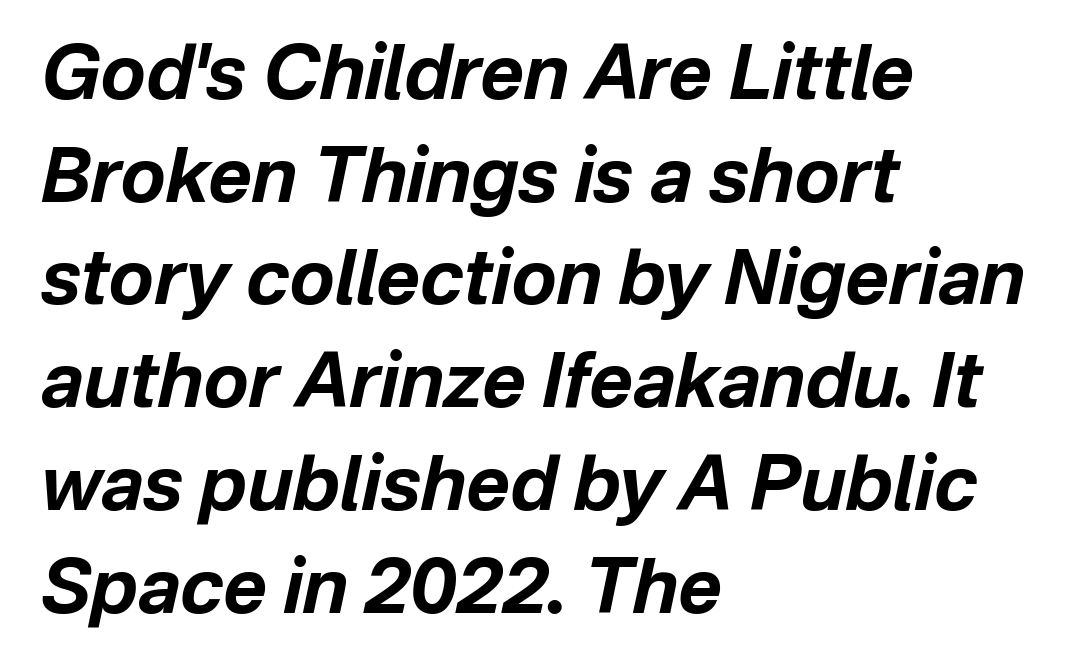
The image shows 75 px bold type, italic (leaning right); set left-aligned, normal line spacing (1.37x), normal letter spacing, not underlined; low stroke contrast and a medium x-height.
